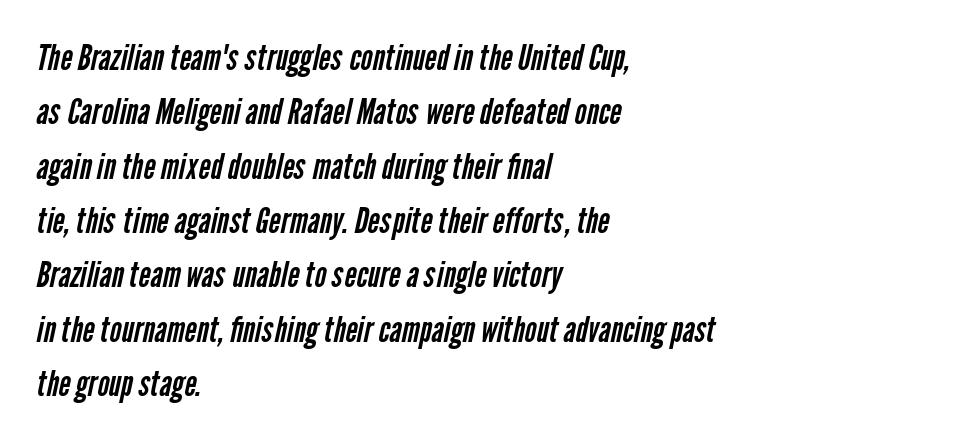
The image shows 36 px regular-weight, condensed sans-serif type; set left-aligned, normal line spacing (1.51x), normal letter spacing, not underlined; low stroke contrast and a medium x-height.
